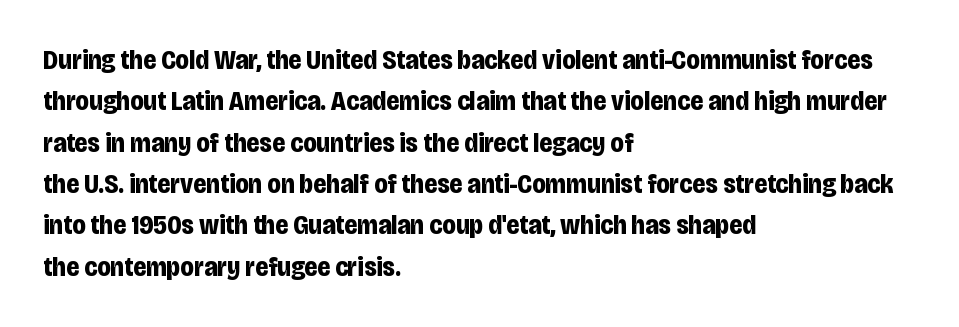
This block has exactly the height ordinary leading produces. The letterforms sit shoulder to shoulder at normal distance. On the weight axis this lands at bold, roughly 700. Line beginnings align vertically; line endings do not. A roman cut, with each character standing at attention.
